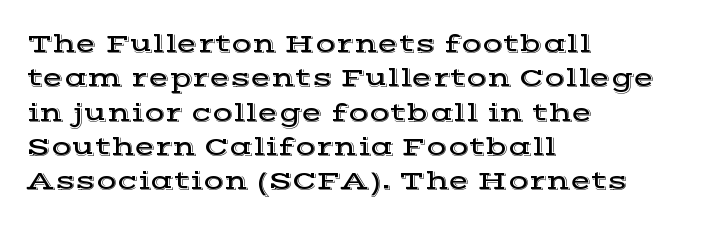
{"italic": "no", "underline": "no", "align": "left", "line_spacing": "normal", "line_spacing_ratio": 1.27, "letter_spacing": "normal", "letter_spacing_em": 0.0, "glyph_px": 27}
